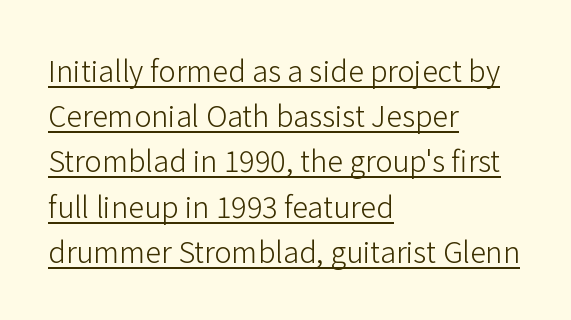
Q: Is the text bold? A: No.
Q: Is the text italic (slanted)? A: No, it is upright.
Q: Is the typeface a serif or a sans-serif typeface? A: Sans-serif.
Q: Is the text underlined? A: Yes.
Q: How is the paragraph aligned? A: Left-aligned.
Q: Is the spacing between letters normal or unusually wide? A: Normal.
Q: Is the spacing between lines tight, normal or loose? A: Normal.
Q: Width (condensed, normal, or wide)? A: Normal.
Q: Stroke contrast? A: Low.
Q: x-height? A: Medium.
Q: Monospaced? A: No.
